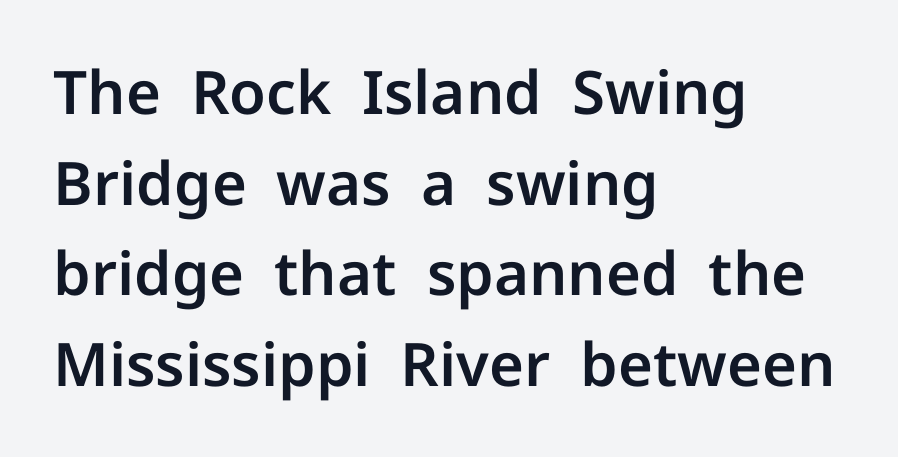
Q: Is the text italic (slanted)? A: No, it is upright.
Q: Is the typeface a serif or a sans-serif typeface? A: Sans-serif.
Q: Is the text underlined? A: No.
Q: How is the paragraph aligned? A: Left-aligned.
Q: Is the spacing between letters normal or unusually wide? A: Normal.
Q: Is the spacing between lines tight, normal or loose? A: Normal.
Q: Width (condensed, normal, or wide)? A: Normal.
Q: Stroke contrast? A: Low.
Q: x-height? A: Medium.
Q: Monospaced? A: No.
